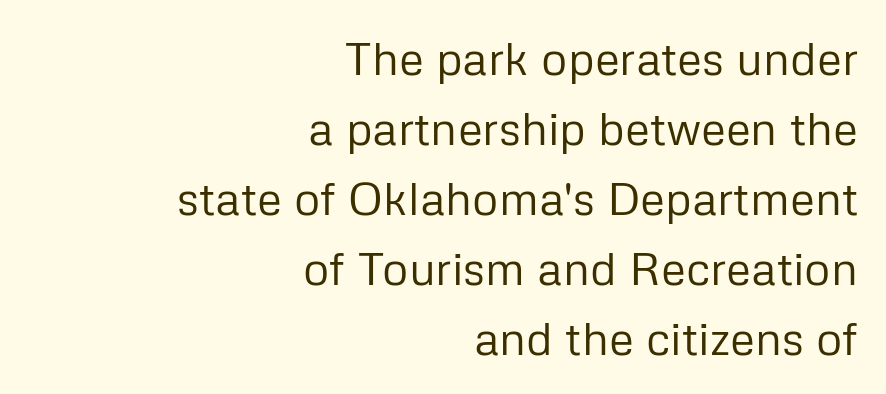
The image shows 46 px regular-weight sans-serif type, upright; set right-aligned, normal line spacing (1.52x), normal letter spacing, not underlined; low stroke contrast and a medium x-height.
